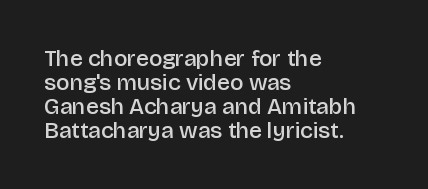
Stems and bowls a touch heavier than normal — semibold. Horizontal bands of white between lines are thin slivers. Unlike italic type, these characters show no tilt at all. Is the block centered? No — it sits flush against the left margin. A typesetter would call this zero additional tracking.
